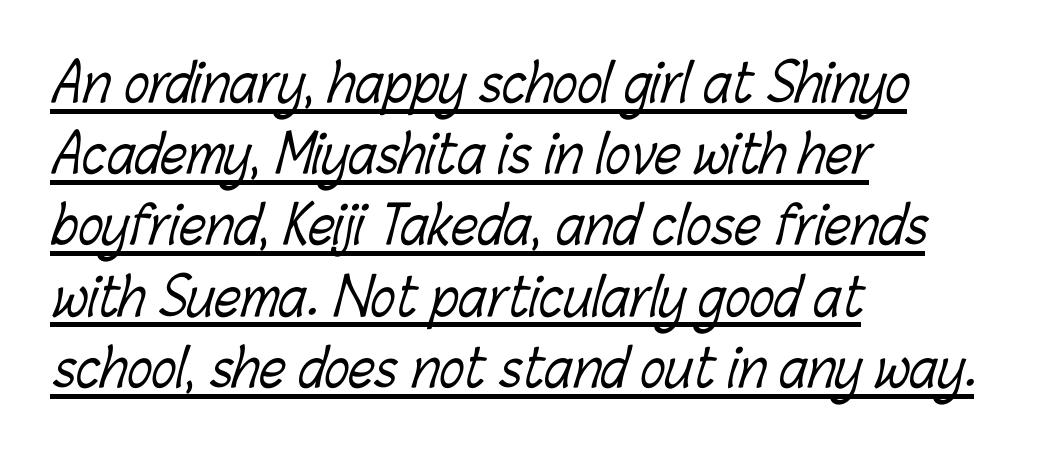
Q: Is the text bold? A: No.
Q: Is the text underlined? A: Yes.
Q: How is the paragraph aligned? A: Left-aligned.
Q: Is the spacing between letters normal or unusually wide? A: Normal.
Q: Is the spacing between lines tight, normal or loose? A: Normal.
Q: Width (condensed, normal, or wide)? A: Condensed.
Q: Stroke contrast? A: Low.
Q: x-height? A: Medium.
Q: Monospaced? A: No.
